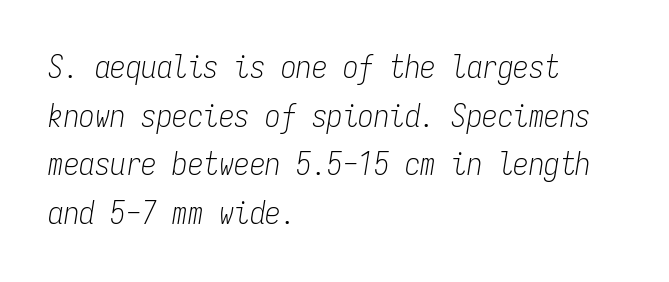
{"italic": "yes", "lean": "right", "slant_degrees": 9, "bold": "no", "weight": "light", "width": "condensed", "stroke_contrast": "low", "x_height": "medium", "monospaced": "yes", "underline": "no", "align": "left", "line_spacing": "normal", "line_spacing_ratio": 1.57, "letter_spacing": "normal", "letter_spacing_em": 0.0, "glyph_px": 31}
